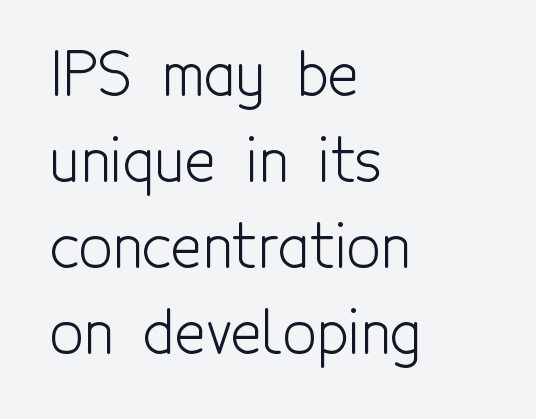
The image shows 59 px light, condensed sans-serif type, upright; set left-aligned, normal line spacing (1.46x), normal letter spacing, not underlined; a medium x-height.
